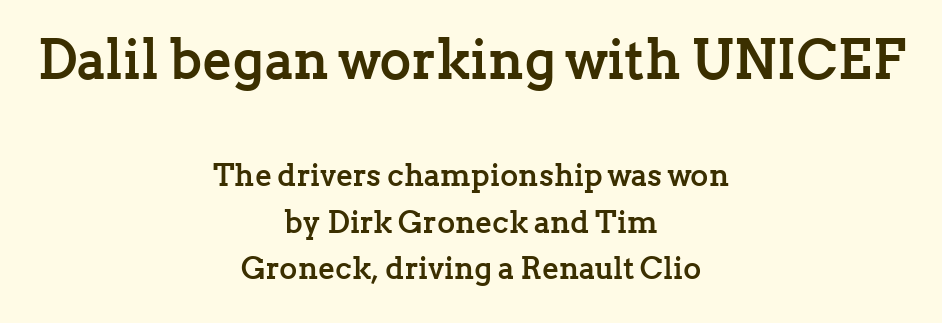
The image shows 55 px semibold serif type, upright; set centered, normal line spacing (1.5x), normal letter spacing, not underlined; the first (top) block is 1.77x larger; low stroke contrast and a medium x-height.
